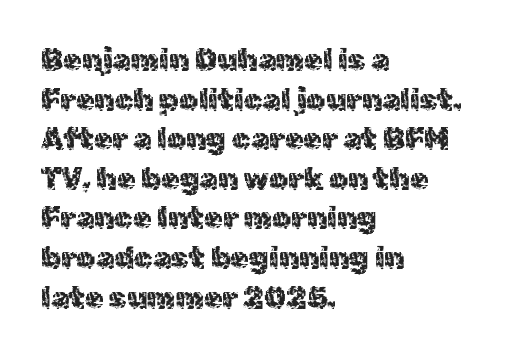
Q: Is the text italic (slanted)? A: No, it is upright.
Q: Is the typeface a serif or a sans-serif typeface? A: Sans-serif.
Q: Is the text underlined? A: No.
Q: How is the paragraph aligned? A: Left-aligned.
Q: Is the spacing between letters normal or unusually wide? A: Normal.
Q: Is the spacing between lines tight, normal or loose? A: Normal.
Q: Width (condensed, normal, or wide)? A: Normal.
Q: x-height? A: Medium.
Q: Monospaced? A: No.
